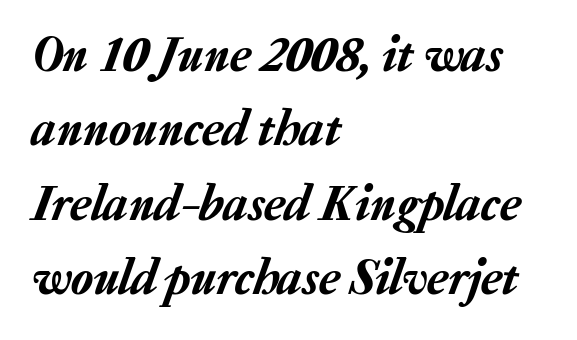
{"italic": "yes", "lean": "right", "slant_degrees": 20, "width": "normal", "stroke_contrast": "low", "x_height": "medium", "monospaced": "no", "underline": "no", "align": "left", "line_spacing": "normal", "line_spacing_ratio": 1.46, "letter_spacing": "normal", "letter_spacing_em": 0.0, "glyph_px": 51}
